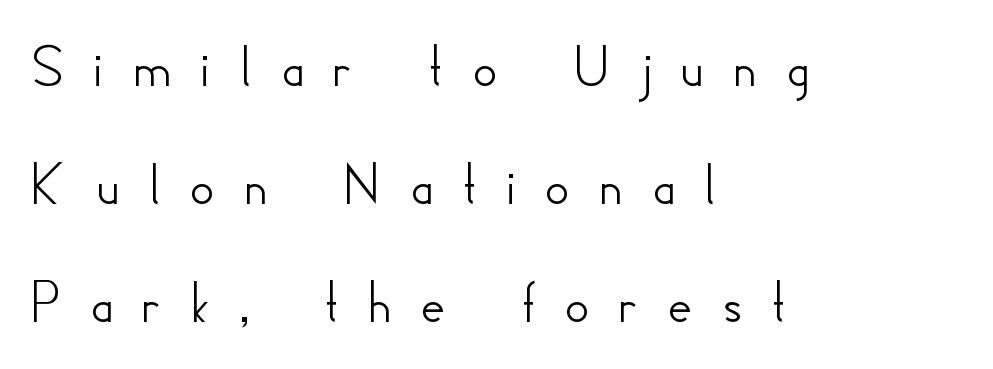
The image shows 62 px sans-serif type, upright; set left-aligned, loose line spacing (1.9x), unusually wide letter spacing (+0.44 em), not underlined; low stroke contrast and a small x-height.
